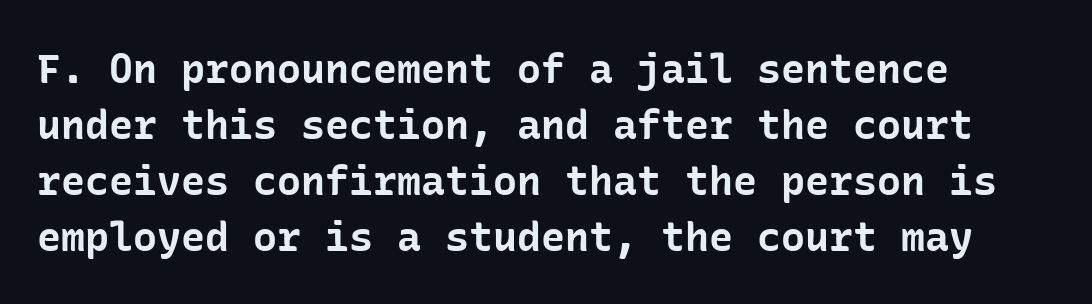
Q: Is the text bold? A: Yes.
Q: Is the text italic (slanted)? A: No, it is upright.
Q: Is the typeface a serif or a sans-serif typeface? A: Sans-serif.
Q: Is the text underlined? A: No.
Q: How is the paragraph aligned? A: Left-aligned.
Q: Is the spacing between letters normal or unusually wide? A: Normal.
Q: Is the spacing between lines tight, normal or loose? A: Normal.
Q: Width (condensed, normal, or wide)? A: Normal.
Q: Stroke contrast? A: Low.
Q: x-height? A: Medium.
